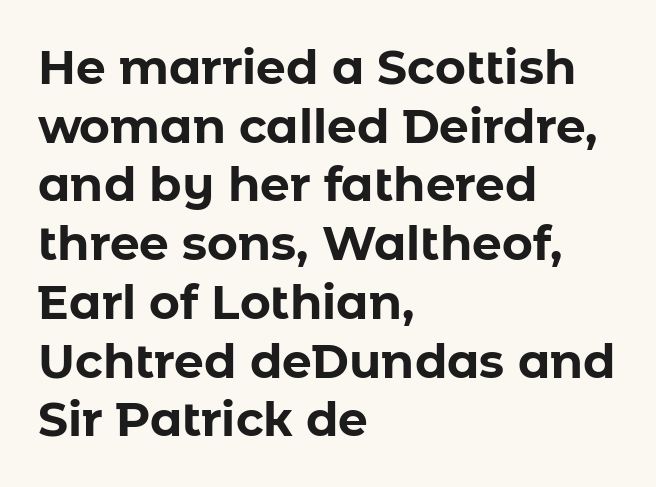
{"serif": "no", "italic": "no", "bold": "yes", "weight": "bold", "width": "normal", "stroke_contrast": "low", "x_height": "medium", "monospaced": "no", "underline": "no", "align": "left", "line_spacing": "normal", "line_spacing_ratio": 1.25, "letter_spacing": "normal", "letter_spacing_em": 0.0, "glyph_px": 47}
